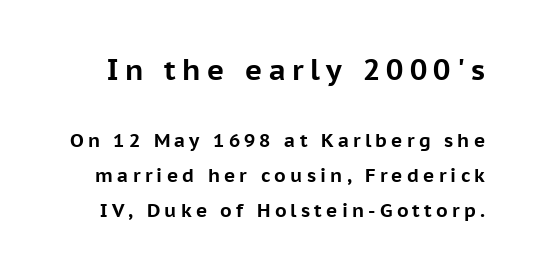
Q: Is the text bold? A: Yes.
Q: Is the text italic (slanted)? A: No, it is upright.
Q: Is the typeface a serif or a sans-serif typeface? A: Sans-serif.
Q: Is the text underlined? A: No.
Q: Is the spacing between letters normal or unusually wide? A: Unusually wide.
Q: Which block of text is set in a larger size, the first (top) or the second (bottom)? A: The first (top) one.
Q: Width (condensed, normal, or wide)? A: Normal.
Q: Stroke contrast? A: Low.
Q: x-height? A: Medium.
Q: Monospaced? A: No.
